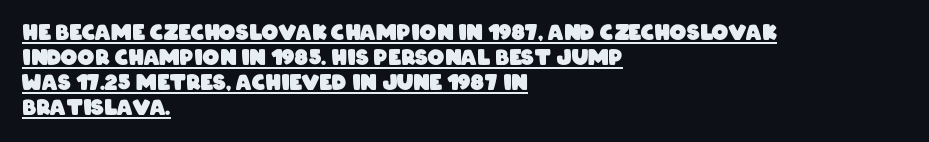
The image shows 21 px bold type; set left-aligned, line spacing 1.19x, normal letter spacing, underlined.
